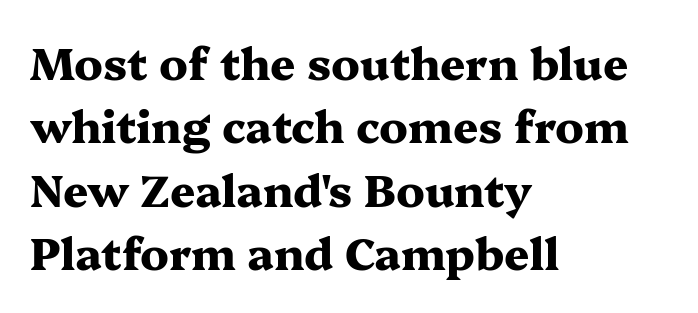
{"serif": "yes", "italic": "no", "bold": "yes", "weight": "heavy", "width": "wide", "stroke_contrast": "medium", "x_height": "medium", "monospaced": "no", "underline": "no", "align": "left", "line_spacing": "normal", "line_spacing_ratio": 1.44, "letter_spacing": "normal", "letter_spacing_em": 0.0, "glyph_px": 44}
